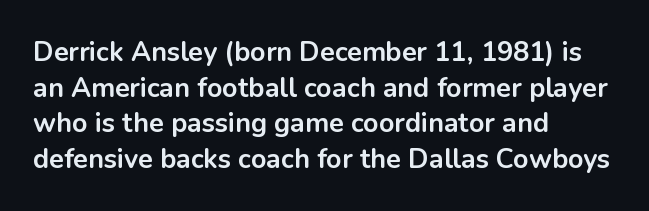
A typesetter would call this leading conventional body-copy spacing. Standard letterfit; no display-style spreading of the glyphs. The axis of the letterforms is exactly vertical. Typeset ragged right — the left edge is the straight one. Clear beneath every line of the passage. Each glyph is drawn with heavy, bold strokes.
